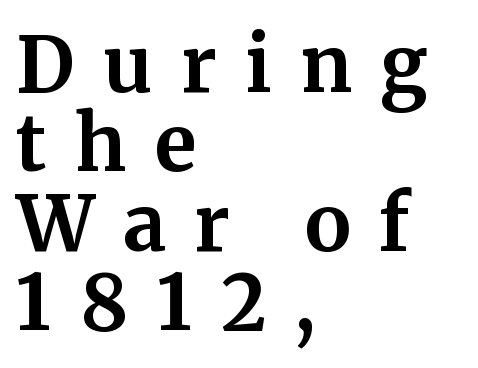
The image shows 77 px bold serif type, upright; set left-aligned, tight line spacing (1.03x), unusually wide letter spacing (+0.37 em), not underlined; medium stroke contrast and a medium x-height.
